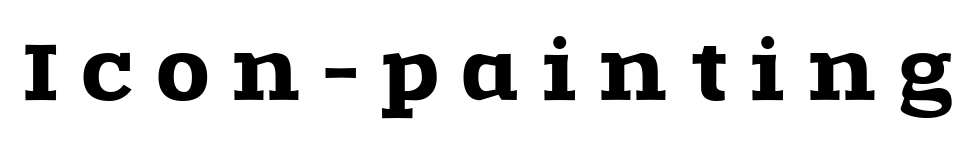
{"serif": "yes", "italic": "no", "width": "wide", "x_height": "large", "monospaced": "no", "underline": "no", "letter_spacing": "wide", "letter_spacing_em": 0.32, "glyph_px": 76}
